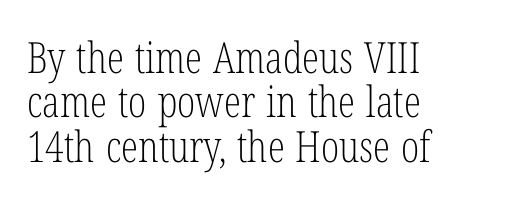
Q: Is the text bold? A: No.
Q: Is the text italic (slanted)? A: No, it is upright.
Q: Is the typeface a serif or a sans-serif typeface? A: Serif.
Q: Is the text underlined? A: No.
Q: How is the paragraph aligned? A: Left-aligned.
Q: Is the spacing between letters normal or unusually wide? A: Normal.
Q: Is the spacing between lines tight, normal or loose? A: Tight.
Q: Width (condensed, normal, or wide)? A: Condensed.
Q: Stroke contrast? A: Low.
Q: x-height? A: Medium.
Q: Monospaced? A: No.
